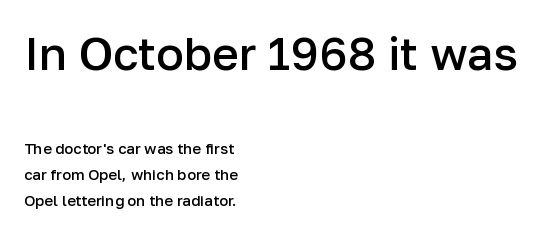
The image shows 46 px semibold sans-serif type, upright; set left-aligned, line spacing 1.71x, normal letter spacing, not underlined; the first (top) block is 3.07x larger; low stroke contrast and a medium x-height.
